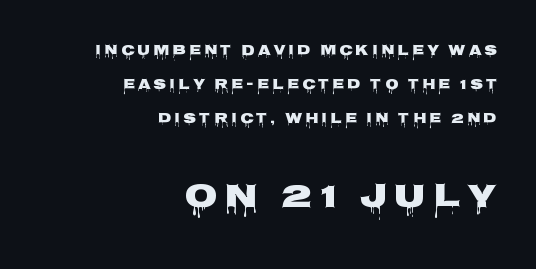
Q: Is the text italic (slanted)? A: No, it is upright.
Q: Is the typeface a serif or a sans-serif typeface? A: Sans-serif.
Q: Is the text underlined? A: No.
Q: How is the paragraph aligned? A: Right-aligned.
Q: Is the spacing between letters normal or unusually wide? A: Unusually wide.
Q: Is the spacing between lines tight, normal or loose? A: Loose.
Q: Which block of text is set in a larger size, the first (top) or the second (bottom)? A: The second (bottom) one.
Q: Width (condensed, normal, or wide)? A: Wide.
Q: Stroke contrast? A: Low.
Q: x-height? A: Large.
Q: Monospaced? A: No.
